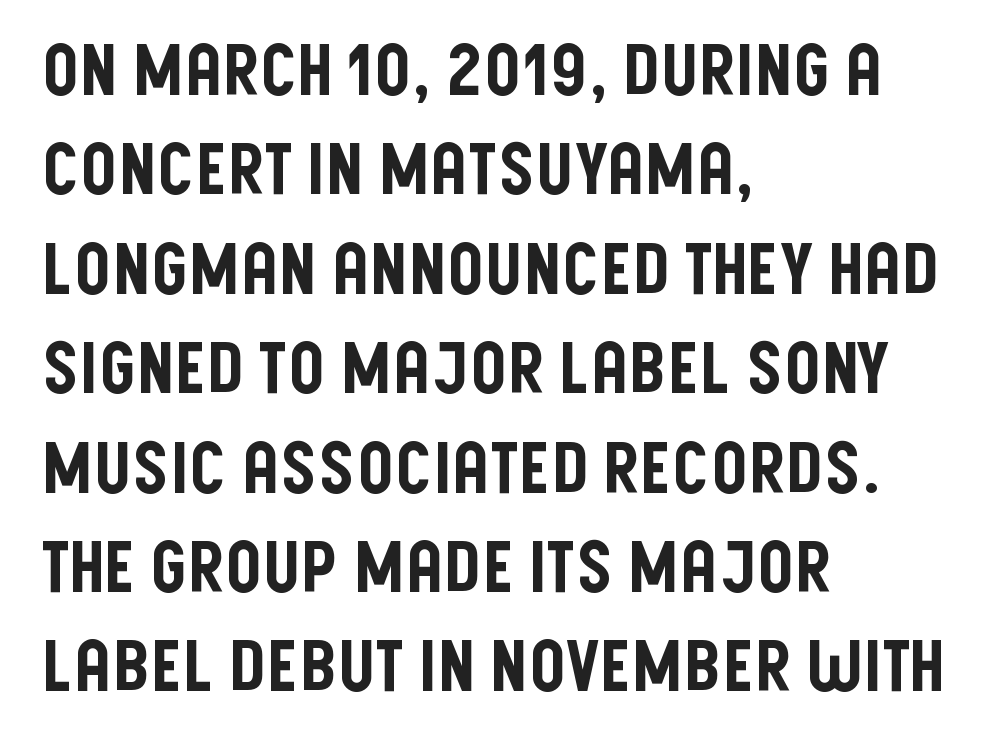
The image shows 71 px condensed sans-serif type, upright; set left-aligned, normal line spacing (1.4x), normal letter spacing, not underlined; low stroke contrast and a large x-height.
